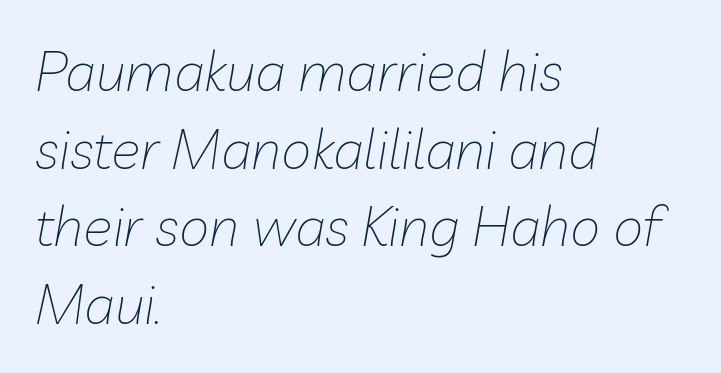
{"italic": "yes", "lean": "right", "slant_degrees": 10, "bold": "no", "weight": "thin", "width": "normal", "stroke_contrast": "low", "x_height": "medium", "monospaced": "no", "underline": "no", "align": "left", "line_spacing": "normal", "line_spacing_ratio": 1.41, "letter_spacing": "normal", "letter_spacing_em": 0.0, "glyph_px": 55}
